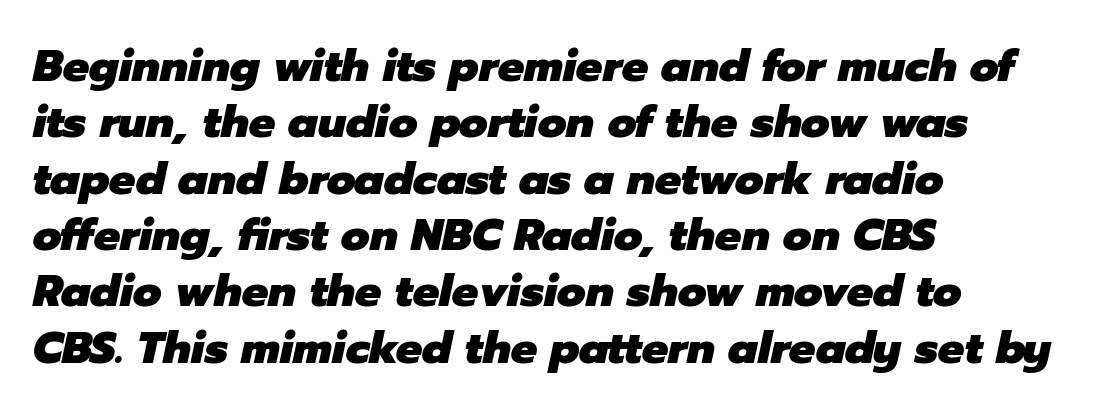
Q: Is the text bold? A: Yes.
Q: Is the text italic (slanted)? A: Yes, it leans right by about 12 degrees.
Q: Is the text underlined? A: No.
Q: How is the paragraph aligned? A: Left-aligned.
Q: Is the spacing between letters normal or unusually wide? A: Normal.
Q: Is the spacing between lines tight, normal or loose? A: Normal.
Q: Width (condensed, normal, or wide)? A: Normal.
Q: Stroke contrast? A: Low.
Q: x-height? A: Medium.
Q: Monospaced? A: No.
